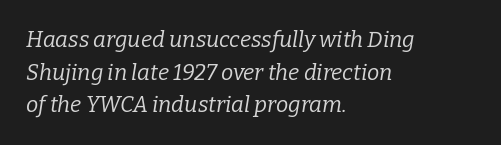
The image shows 22 px text type, italic (leaning right); set left-aligned, normal line spacing (1.48x), normal letter spacing, not underlined.
